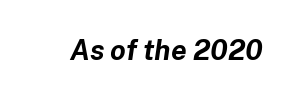
{"italic": "yes", "lean": "right", "slant_degrees": 8, "bold": "yes", "weight": "bold", "width": "normal", "stroke_contrast": "low", "x_height": "medium", "monospaced": "no", "underline": "no", "letter_spacing": "normal", "letter_spacing_em": 0.0, "glyph_px": 28}
